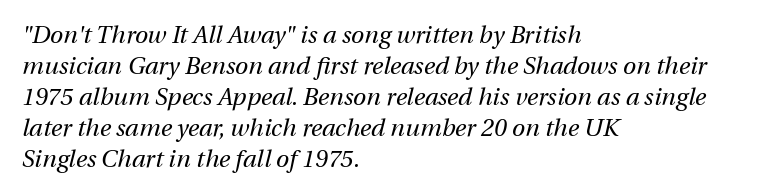
Quick note: interline space is typical. The tracking reads as untouched default to a designer's eye. Words float on clear page, feet unadorned. Looking at the ascenders, they clearly lean.
